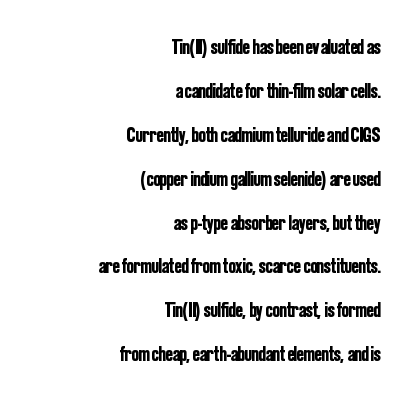
Compared with a flush-left layout, this one pins lines to the opposite, right side. Standard letterfit; no display-style spreading of the glyphs. This is the regular roman posture of the typeface. The block of text is sparse from top to bottom, with ample space between rows. A bare baseline throughout the passage.
